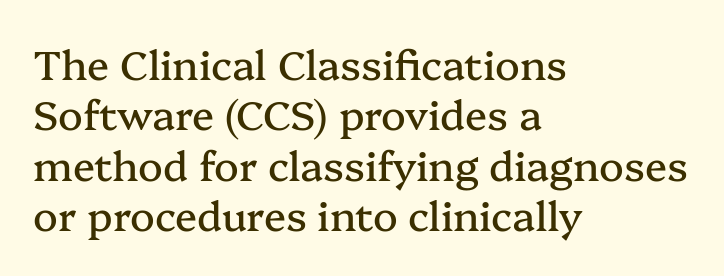
{"serif": "yes", "italic": "no", "width": "normal", "stroke_contrast": "medium", "x_height": "medium", "monospaced": "no", "underline": "no", "align": "left", "line_spacing_ratio": 1.23, "letter_spacing": "normal", "letter_spacing_em": 0.0, "glyph_px": 41}
